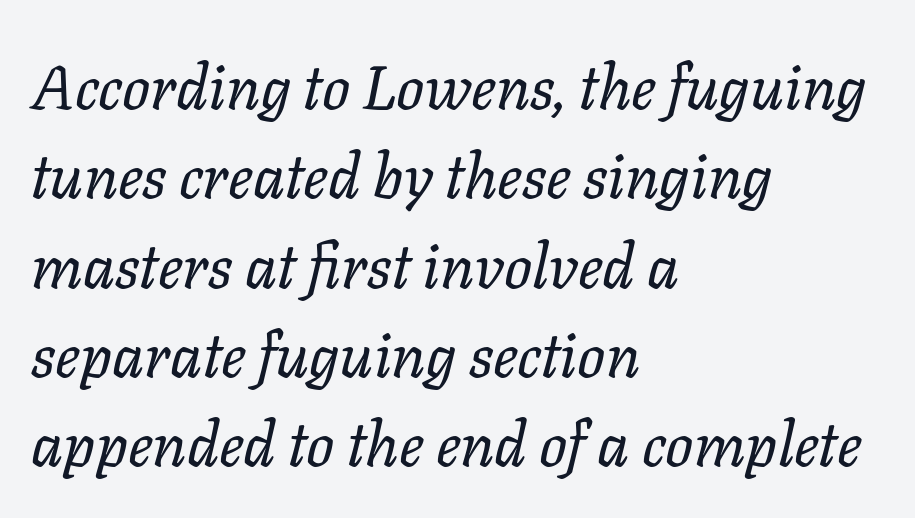
Q: Is the text bold? A: No.
Q: Is the text italic (slanted)? A: Yes, it leans right by about 11 degrees.
Q: Is the text underlined? A: No.
Q: How is the paragraph aligned? A: Left-aligned.
Q: Is the spacing between letters normal or unusually wide? A: Normal.
Q: Is the spacing between lines tight, normal or loose? A: Normal.
Q: Width (condensed, normal, or wide)? A: Normal.
Q: Stroke contrast? A: Low.
Q: x-height? A: Medium.
Q: Monospaced? A: No.
